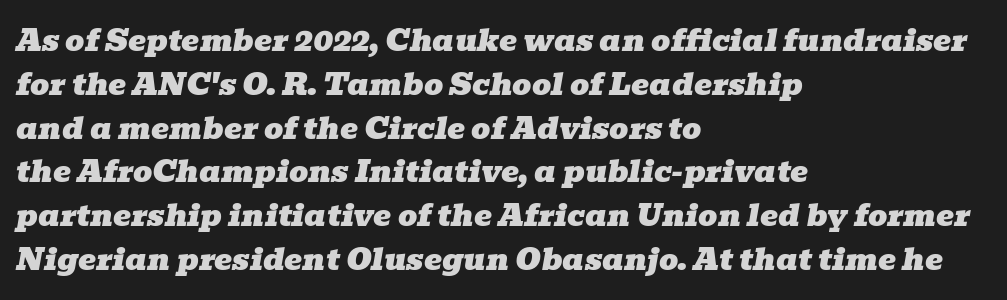
Q: Is the text italic (slanted)? A: Yes, it leans right by about 10 degrees.
Q: Is the typeface a serif or a sans-serif typeface? A: Serif.
Q: Is the text underlined? A: No.
Q: How is the paragraph aligned? A: Left-aligned.
Q: Is the spacing between letters normal or unusually wide? A: Normal.
Q: Is the spacing between lines tight, normal or loose? A: Normal.
Q: Width (condensed, normal, or wide)? A: Wide.
Q: Stroke contrast? A: Low.
Q: x-height? A: Medium.
Q: Monospaced? A: No.
